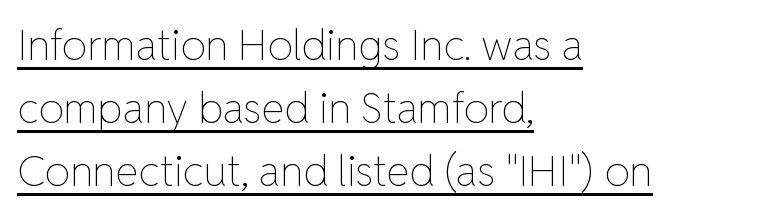
Upright lettering throughout. Does the leading feel generous? No, just average. Every word sits above its own underline. Notice how the passage keeps a crisp vertical edge on the left only. Spacing verdict: proportional, widths tailored to each character. Is the stroke heavy? The answer is a plain regular-or-lighter.
